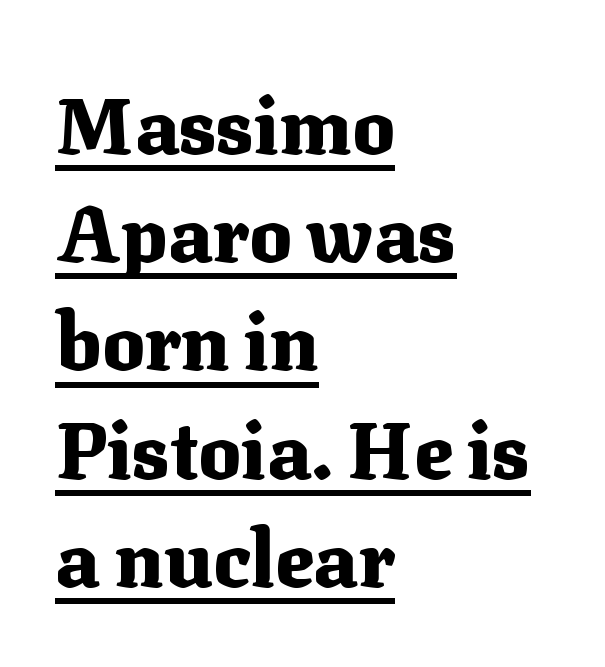
{"serif": "yes", "italic": "no", "bold": "yes", "weight": "heavy", "width": "normal", "stroke_contrast": "medium", "x_height": "medium", "monospaced": "no", "underline": "yes", "align": "left", "line_spacing": "normal", "line_spacing_ratio": 1.37, "letter_spacing": "normal", "letter_spacing_em": 0.0, "glyph_px": 79}
